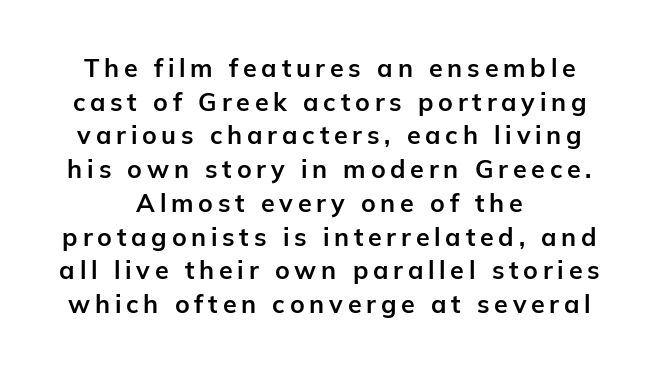
The image shows 25 px bold type, upright; set centered, normal line spacing (1.35x), not underlined.
